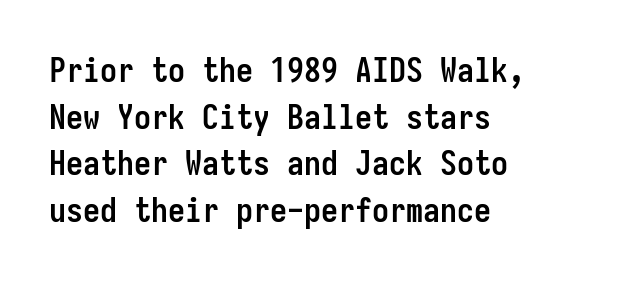
Is the letter spacing exaggerated? No — it looks like the ordinary default. Baseline-to-baseline distance is the conventional proportion of letter height. The letters are bold, with thick, heavy strokes. A clean baseline with only descenders dipping below it.
